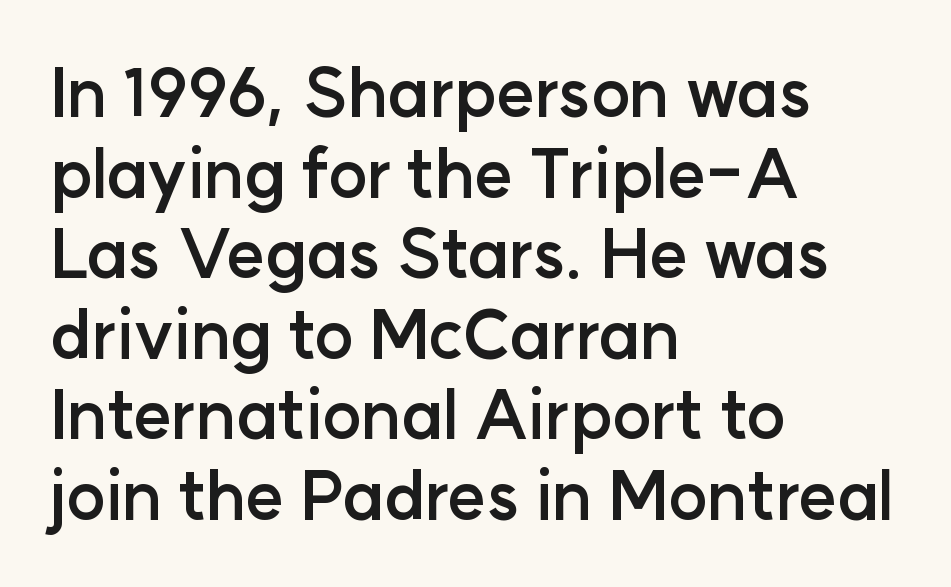
The sample has been set heavy, in full bold. These lines keep a tight, regular rhythm from letter to letter. Every stem runs plumb, perpendicular to the baseline. Visually the block forms a straight wall on the left and a jagged coastline on the right. This sample has the flowing, uneven cadence of proportional lettering. Check where the strokes stop: nothing finishes them off — pure sans.
